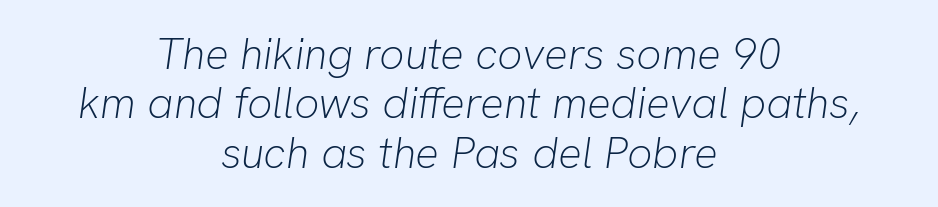
Looks like regular typesetting: each glyph gets only the width it needs. Nothing unusual about the tracking: characters are spaced as the font intends. Every row of glyphs is offset so its center matches the block's center. Horizontal bands of white between lines are thin slivers.
